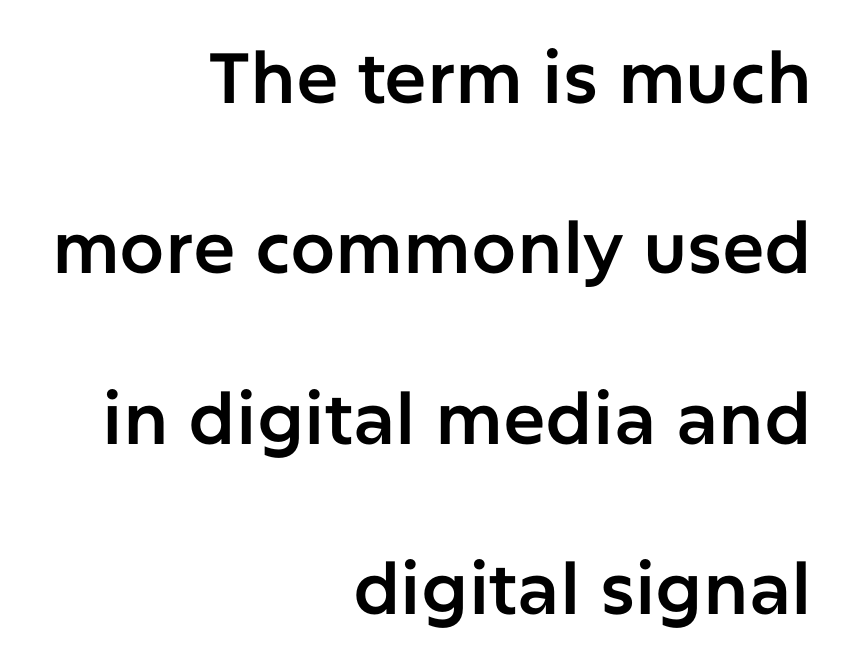
Just letters on the line, the space beneath them empty. The rendering keeps characters at their native spacing. A sans-serif font was chosen for this passage. The type sits square on the baseline with zero lean. Is there much room between lines? Yes — plenty of vertical air separates them. Caption: multi-line text, flush right, ragged left.
